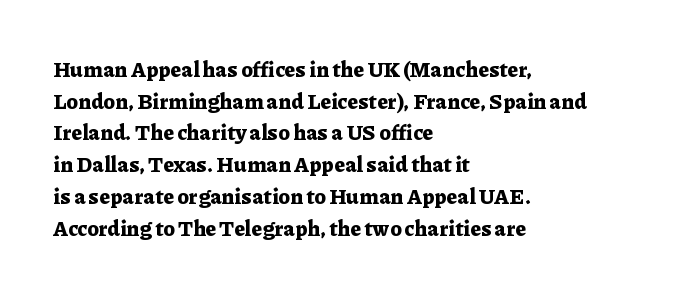
The image shows 21 px bold type, upright; set left-aligned, normal line spacing (1.51x), normal letter spacing, not underlined.
